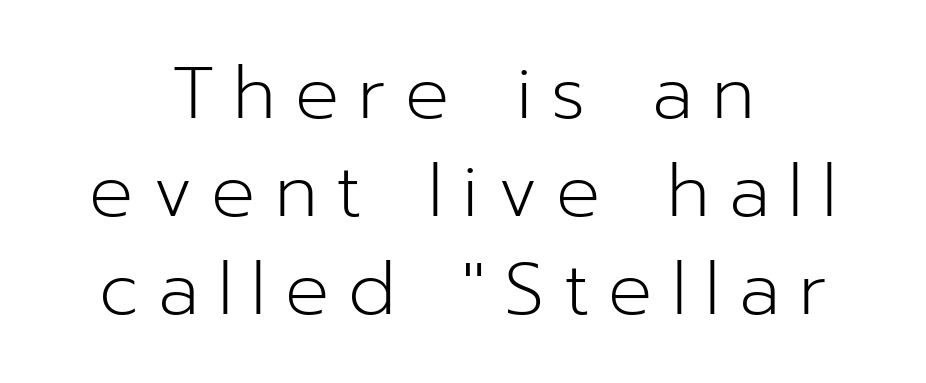
Q: Is the text bold? A: No.
Q: Is the text italic (slanted)? A: No, it is upright.
Q: Is the typeface a serif or a sans-serif typeface? A: Sans-serif.
Q: Is the text underlined? A: No.
Q: How is the paragraph aligned? A: Centered.
Q: Is the spacing between letters normal or unusually wide? A: Unusually wide.
Q: Is the spacing between lines tight, normal or loose? A: Normal.
Q: Width (condensed, normal, or wide)? A: Normal.
Q: Stroke contrast? A: Low.
Q: x-height? A: Medium.
Q: Monospaced? A: No.
